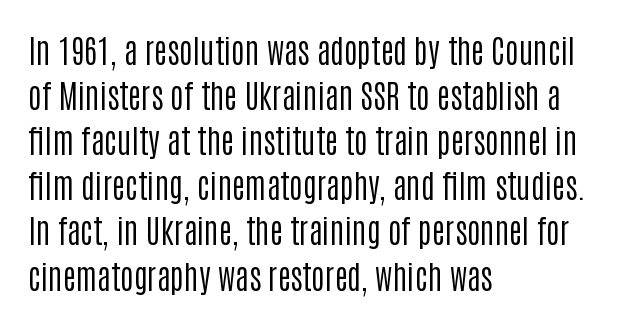
The face used here is a sans, in the tradition of grotesques and geometrics. Stroke thickness stays within the range of a standard reading face or lighter. Underline: absent. Note the varied advance widths — an 'i' is clearly narrower than an 'm'.
